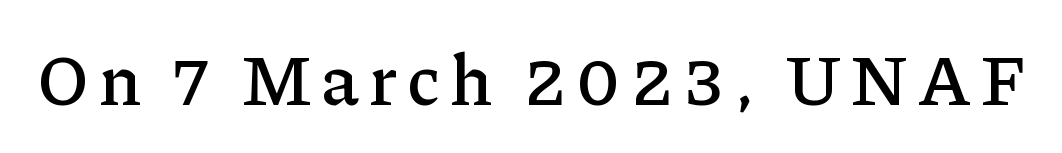
The image shows 72 px serif type, upright; set not underlined; low stroke contrast and a medium x-height.
